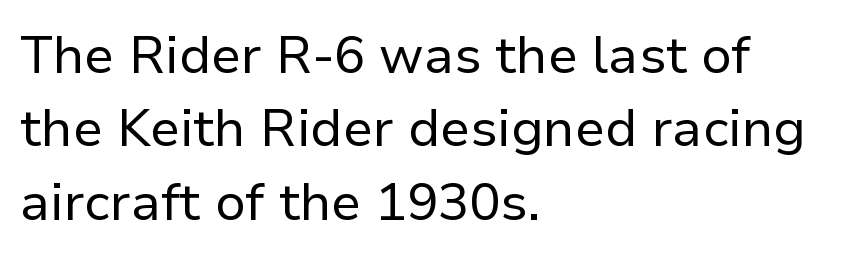
The image shows 52 px regular-weight sans-serif type, upright; set left-aligned, normal line spacing (1.41x), normal letter spacing, not underlined; low stroke contrast and a medium x-height.
